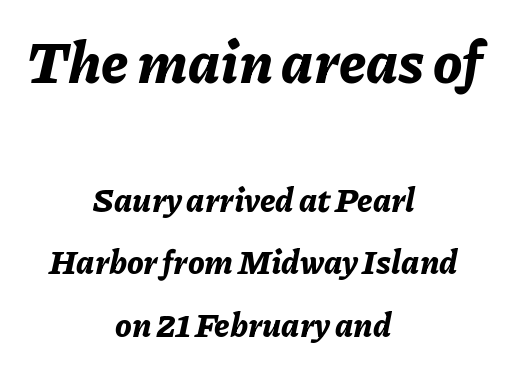
The image shows 58 px bold type, italic (leaning right); set centered, loose line spacing (1.9x), normal letter spacing, not underlined; the first (top) block is 1.76x larger; low stroke contrast and a medium x-height.
